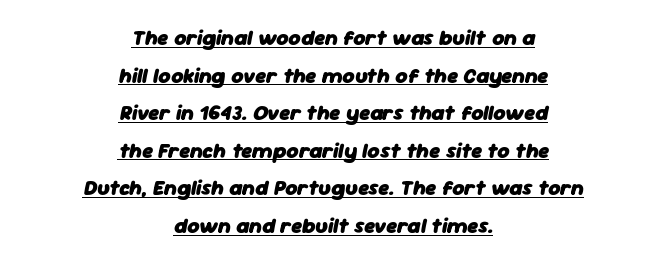
Neither beginnings nor endings align; midpoints do. Inter-character spacing is left at the font's built-in metrics. These words are printed bold, with thick strokes throughout. An italicized treatment has been applied to the whole sample.
